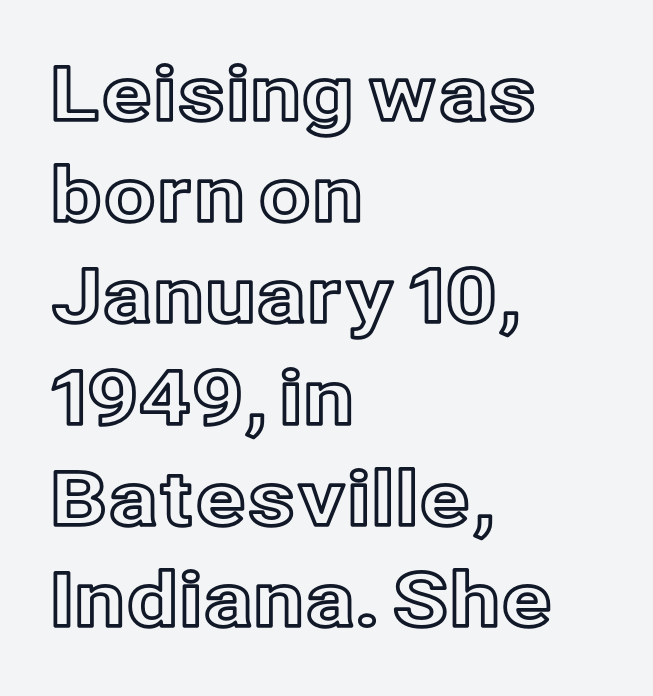
Q: Is the text italic (slanted)? A: No, it is upright.
Q: Is the text underlined? A: No.
Q: How is the paragraph aligned? A: Left-aligned.
Q: Is the spacing between letters normal or unusually wide? A: Normal.
Q: Is the spacing between lines tight, normal or loose? A: Normal.
Q: Width (condensed, normal, or wide)? A: Normal.
Q: x-height? A: Medium.
Q: Monospaced? A: No.
